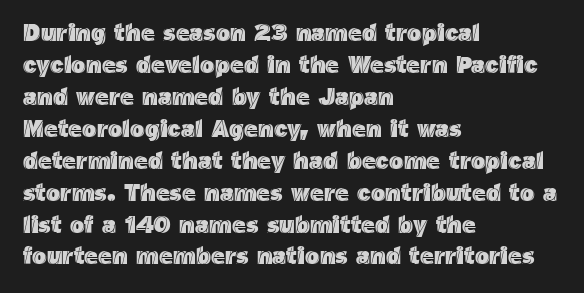
No italicization has been applied; the sample stays upright. The vertical gap from one line to the next is medium. Standard letterfit; no display-style spreading of the glyphs. The passage is arranged the way most books set body copy — flush left. Rule under the text: the space is simply empty.
